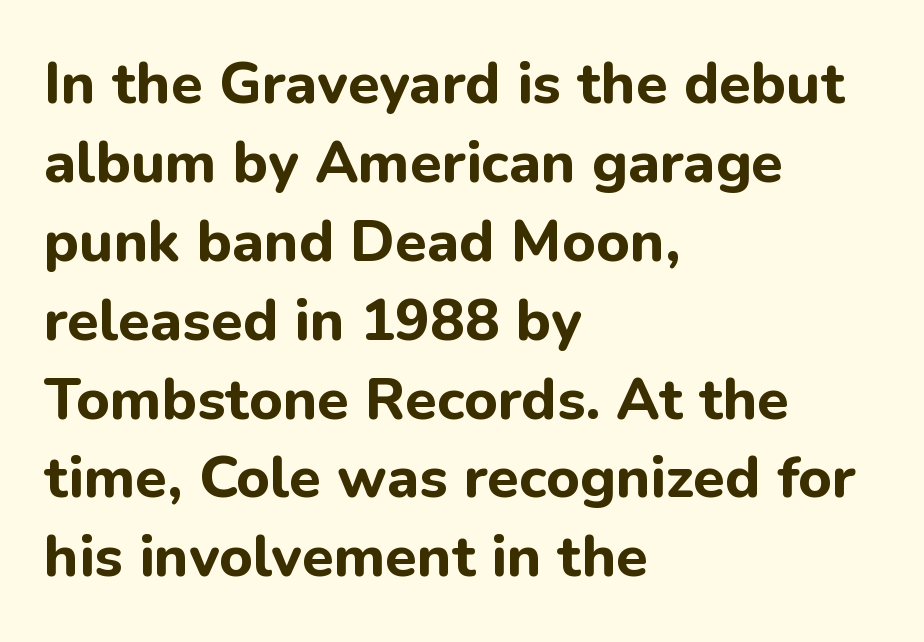
This is sans-serif lettering, the kind often seen on screens and signage. Glyph-to-glyph distance matches everyday printed text. Unlike italic type, these characters show no tilt at all. If you drew a ruler down the left edge, every line would touch it. The characters look thick and weighty, a clear bold.
